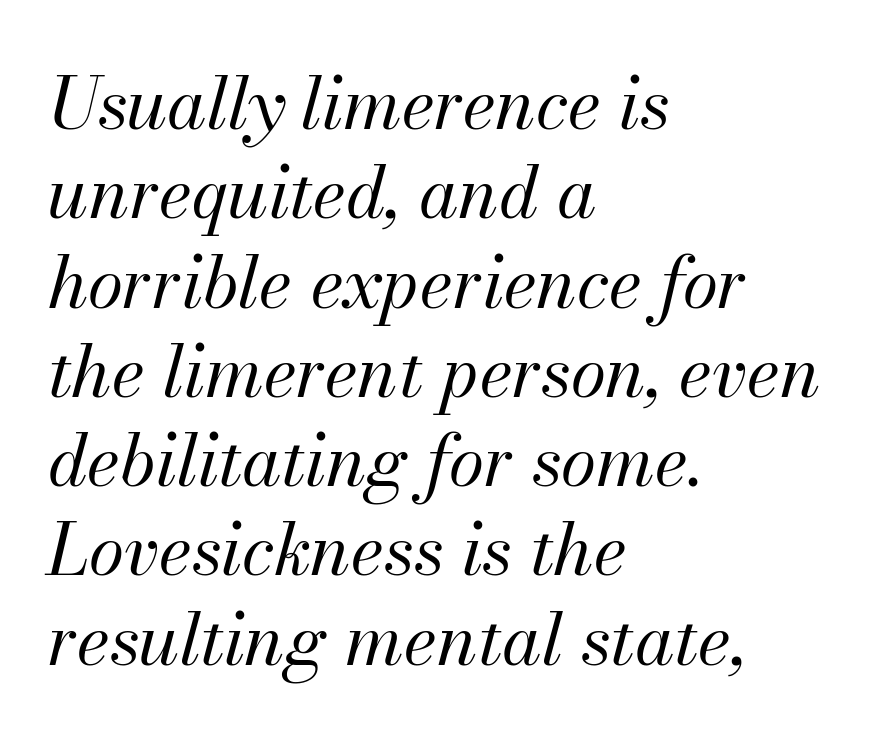
The image shows 72 px regular-weight type, italic (leaning right); set left-aligned, line spacing 1.24x, normal letter spacing, not underlined; medium stroke contrast and a small x-height.
